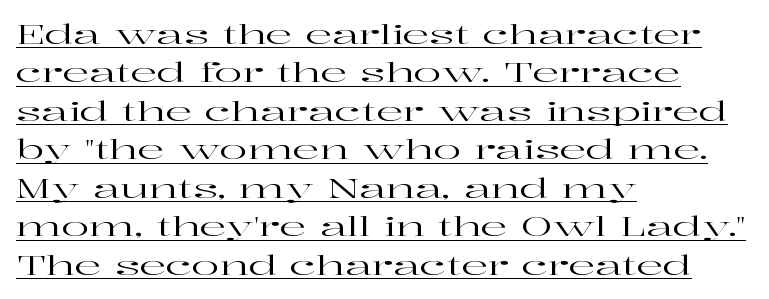
Here the glyphs are tracked normally, forming tight word shapes. Line beginnings align vertically; line endings do not. Do the letters lean? They stand straight. These lines sit exactly where default settings would place them. You can see a thin bar hugging the bottom of the glyphs.
